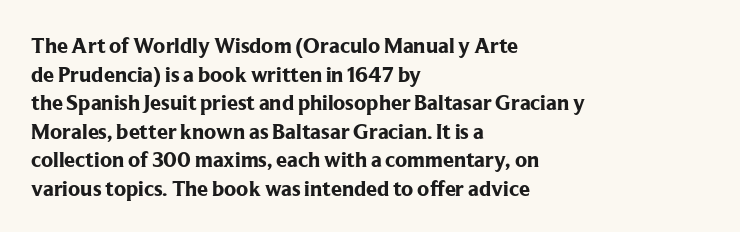
Q: Is the text bold? A: Yes.
Q: Is the text italic (slanted)? A: No, it is upright.
Q: Is the text underlined? A: No.
Q: How is the paragraph aligned? A: Left-aligned.
Q: Is the spacing between letters normal or unusually wide? A: Normal.
Q: Is the spacing between lines tight, normal or loose? A: Normal.
